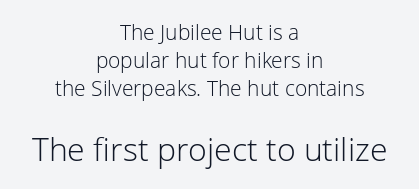
The image shows 32 px light sans-serif type, upright; set centered, normal line spacing (1.33x), normal letter spacing, not underlined; the second (bottom) block is 1.52x larger; low stroke contrast and a medium x-height.
